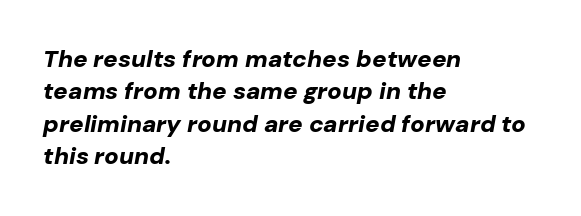
Q: Is the text bold? A: Yes.
Q: Is the text italic (slanted)? A: Yes, it leans right by about 10 degrees.
Q: Is the text underlined? A: No.
Q: How is the paragraph aligned? A: Left-aligned.
Q: Is the spacing between letters normal or unusually wide? A: Normal.
Q: Is the spacing between lines tight, normal or loose? A: Normal.
